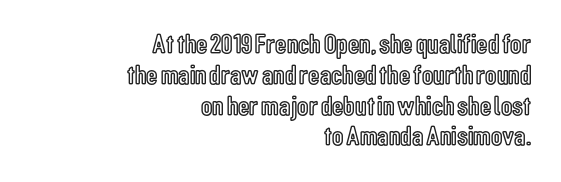
The image shows 28 px condensed type, upright; set right-aligned, tight line spacing (1.1x), normal letter spacing, not underlined; a medium x-height.
